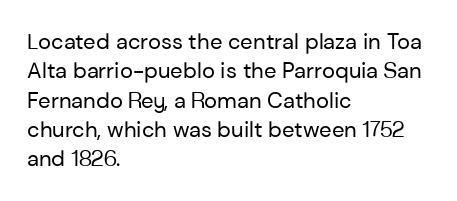
The image shows 22 px text type, upright; set left-aligned, normal line spacing (1.33x), normal letter spacing, not underlined.
